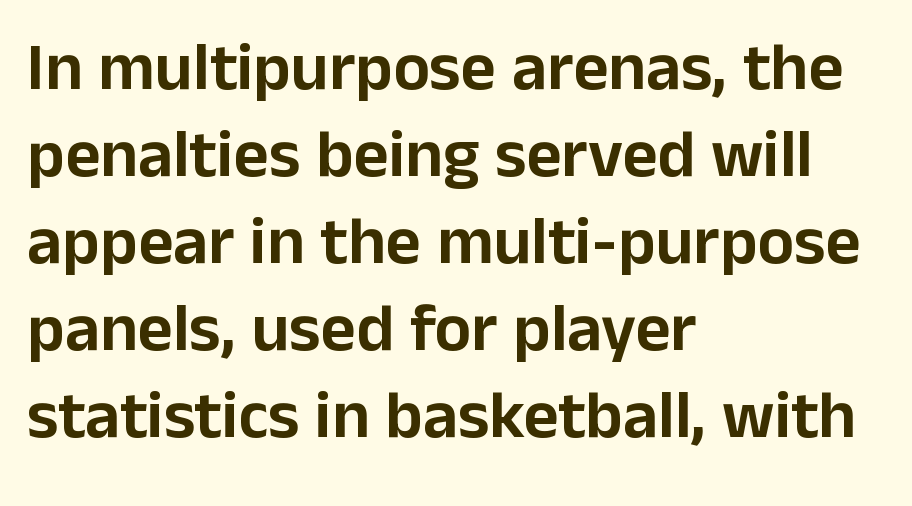
The image shows 68 px sans-serif type, upright; set left-aligned, normal line spacing (1.28x), normal letter spacing, not underlined; low stroke contrast and a medium x-height.
